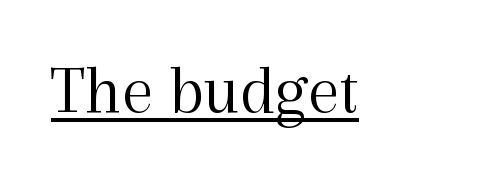
{"serif": "yes", "italic": "no", "bold": "no", "weight": "light", "width": "normal", "x_height": "medium", "monospaced": "no", "underline": "yes", "letter_spacing": "normal", "letter_spacing_em": 0.0, "glyph_px": 70}
